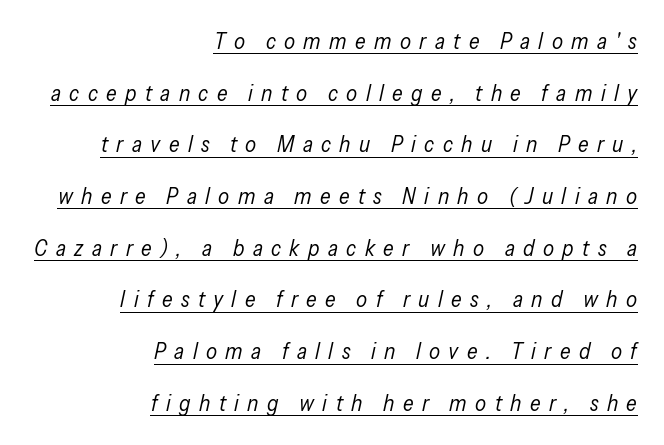
{"italic": "yes", "lean": "right", "slant_degrees": 13, "bold": "no", "underline": "yes", "align": "right", "line_spacing": "loose", "line_spacing_ratio": 2.35, "letter_spacing": "wide", "letter_spacing_em": 0.38, "glyph_px": 22}
